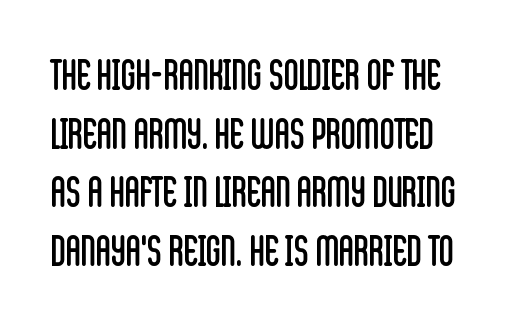
{"serif": "no", "italic": "no", "bold": "no", "weight": "regular", "width": "condensed", "stroke_contrast": "low", "x_height": "large", "monospaced": "no", "underline": "no", "line_spacing": "normal", "line_spacing_ratio": 1.43, "letter_spacing": "normal", "letter_spacing_em": 0.0, "glyph_px": 41}
